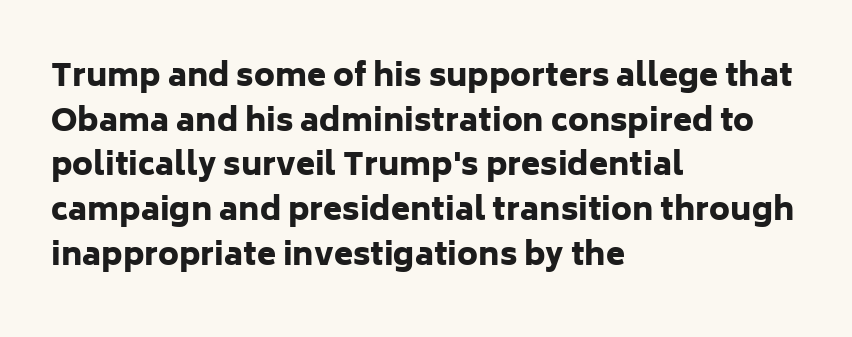
Q: Is the text bold? A: Yes.
Q: Is the text italic (slanted)? A: No, it is upright.
Q: Is the typeface a serif or a sans-serif typeface? A: Sans-serif.
Q: Is the text underlined? A: No.
Q: How is the paragraph aligned? A: Left-aligned.
Q: Is the spacing between letters normal or unusually wide? A: Normal.
Q: Is the spacing between lines tight, normal or loose? A: Normal.
Q: Width (condensed, normal, or wide)? A: Normal.
Q: Stroke contrast? A: Low.
Q: x-height? A: Medium.
Q: Monospaced? A: No.
